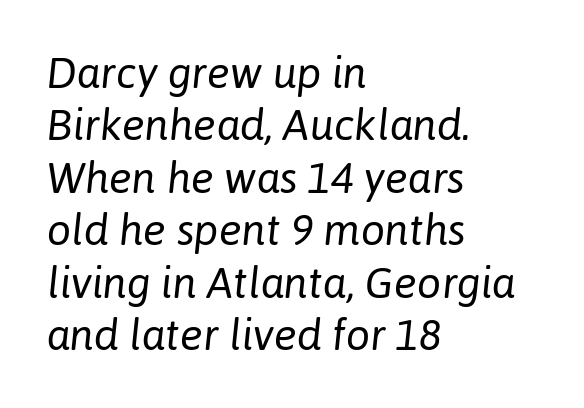
{"italic": "yes", "lean": "right", "slant_degrees": 6, "bold": "no", "weight": "regular", "width": "normal", "stroke_contrast": "low", "x_height": "medium", "monospaced": "no", "underline": "no", "align": "left", "line_spacing_ratio": 1.22, "letter_spacing": "normal", "letter_spacing_em": 0.0, "glyph_px": 43}
